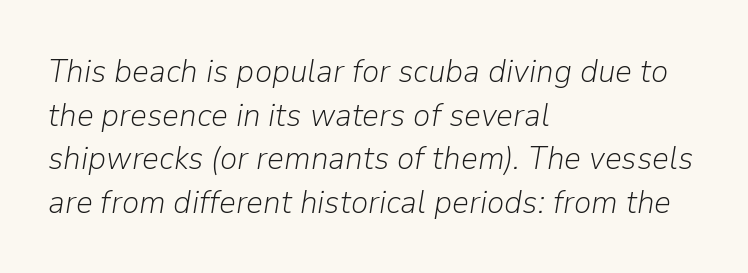
{"italic": "yes", "lean": "right", "slant_degrees": 9, "bold": "no", "weight": "light", "width": "normal", "stroke_contrast": "low", "x_height": "medium", "monospaced": "no", "underline": "no", "align": "left", "line_spacing": "normal", "line_spacing_ratio": 1.32, "letter_spacing": "normal", "letter_spacing_em": 0.0, "glyph_px": 33}
